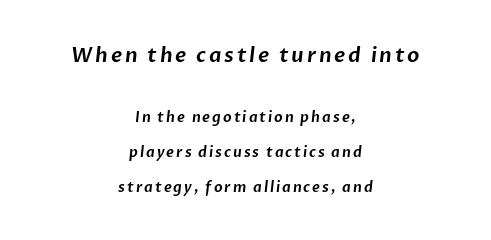
{"underline": "no", "align": "center", "line_spacing": "loose", "line_spacing_ratio": 2.5, "larger_block": "first", "size_ratio": 1.43, "glyph_px": 20}
